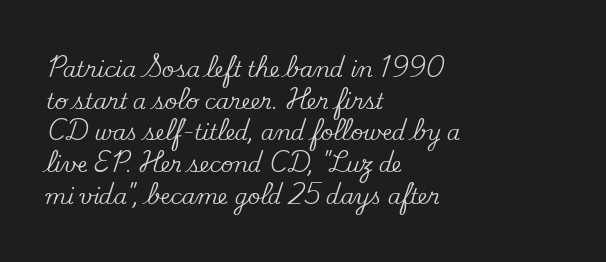
Q: Is the text italic (slanted)? A: Yes.
Q: Is the text underlined? A: No.
Q: How is the paragraph aligned? A: Left-aligned.
Q: Is the spacing between letters normal or unusually wide? A: Normal.
Q: Is the spacing between lines tight, normal or loose? A: Normal.
